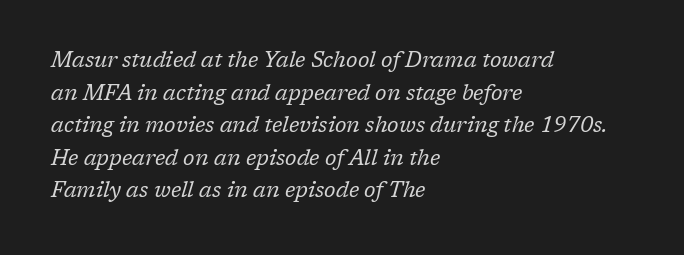
{"italic": "yes", "lean": "right", "slant_degrees": 17, "bold": "no", "underline": "no", "align": "left", "line_spacing": "normal", "line_spacing_ratio": 1.55, "letter_spacing": "normal", "letter_spacing_em": 0.0, "glyph_px": 21}
